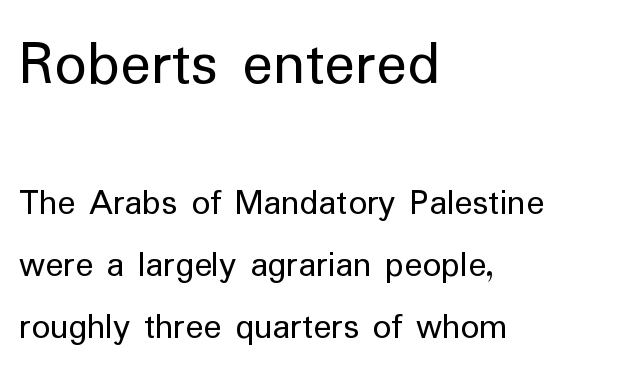
Caption: standard tracking, unaltered. Rendered with straight, roman letterforms. The string is rendered with underlining switched off. Regarding serifs, this sample does without them. This sample has the flowing, uneven cadence of proportional lettering. Nothing heavy about these letters — not bold at all.
